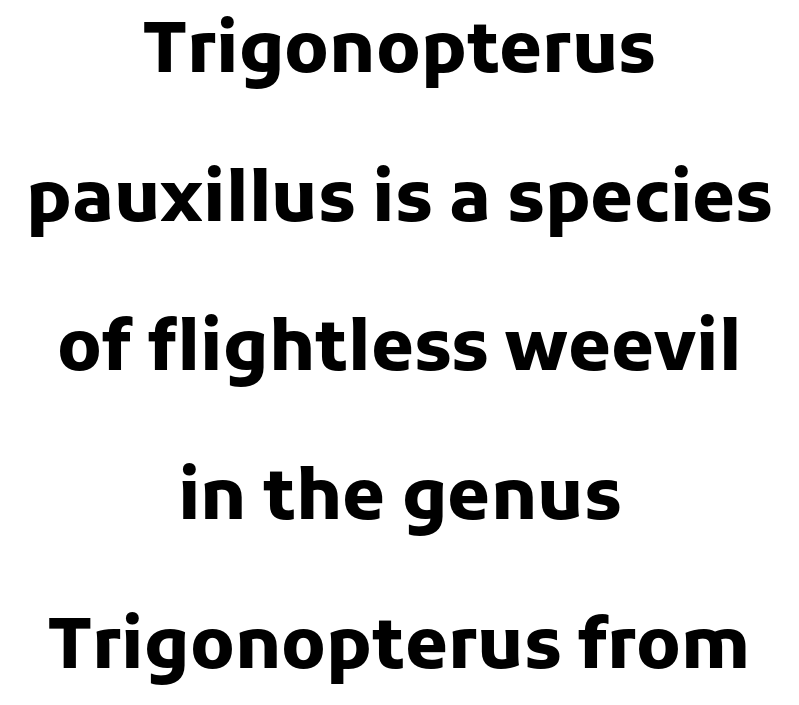
{"serif": "no", "italic": "no", "bold": "yes", "weight": "heavy", "width": "normal", "stroke_contrast": "low", "x_height": "medium", "monospaced": "no", "underline": "no", "align": "center", "line_spacing": "loose", "line_spacing_ratio": 2.16, "letter_spacing": "normal", "letter_spacing_em": 0.0, "glyph_px": 69}
